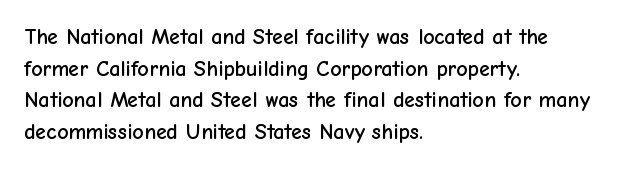
Ordinary non-slanted type is in use. Letter spacing: default. This sample is left-justified, so line endings fall wherever the words run out. Underline: absent. Successive baselines arrive at the customary interval.
